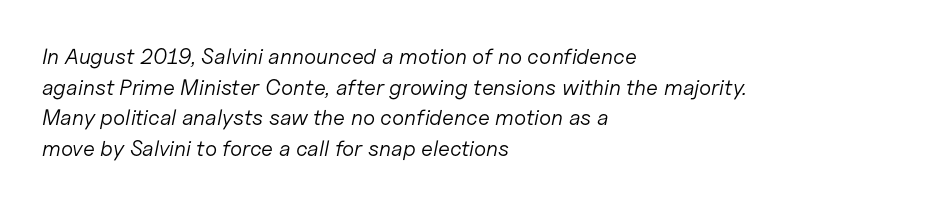
Q: Is the text bold? A: No.
Q: Is the text italic (slanted)? A: Yes, it leans right by about 11 degrees.
Q: Is the text underlined? A: No.
Q: How is the paragraph aligned? A: Left-aligned.
Q: Is the spacing between letters normal or unusually wide? A: Normal.
Q: Is the spacing between lines tight, normal or loose? A: Normal.
